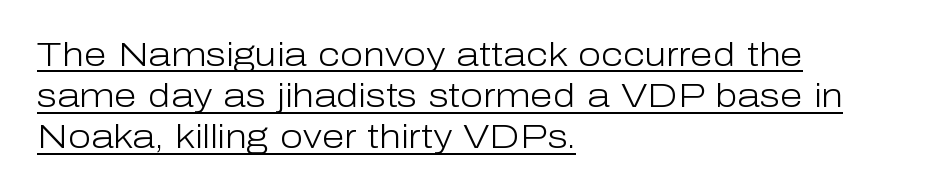
The text was rendered using a sans face with plain stroke endings. These lines are set flush left with a ragged right edge. In terms of leading, this rendering sits right in the middle. The passage shown has conventional tracking throughout.
